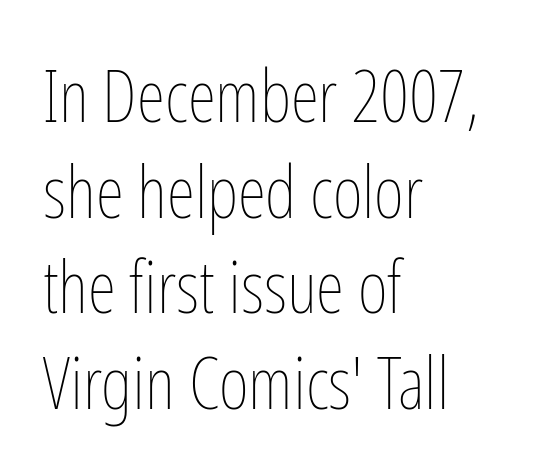
{"italic": "no", "bold": "no", "weight": "thin", "width": "condensed", "stroke_contrast": "low", "x_height": "medium", "monospaced": "no", "underline": "no", "align": "left", "line_spacing": "normal", "line_spacing_ratio": 1.31, "letter_spacing": "normal", "letter_spacing_em": 0.0, "glyph_px": 73}
